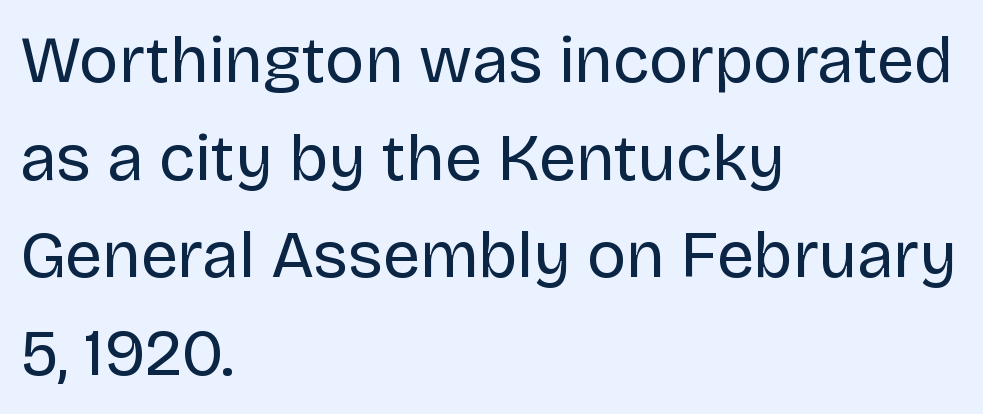
{"serif": "no", "italic": "no", "bold": "no", "weight": "regular", "width": "normal", "stroke_contrast": "low", "x_height": "large", "monospaced": "no", "underline": "no", "align": "left", "line_spacing": "normal", "line_spacing_ratio": 1.48, "letter_spacing": "normal", "letter_spacing_em": 0.0, "glyph_px": 66}
